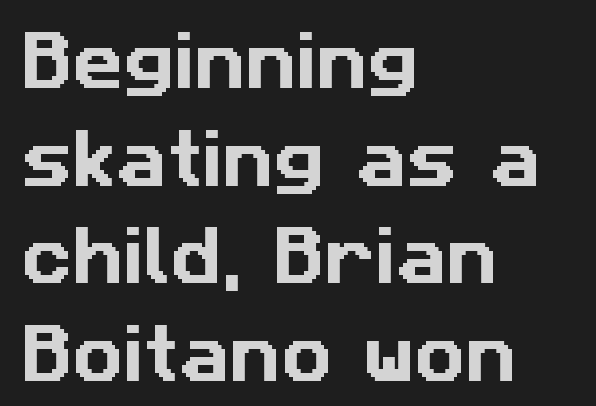
{"serif": "no", "width": "normal", "stroke_contrast": "low", "x_height": "medium", "monospaced": "no", "underline": "no", "align": "left", "line_spacing": "normal", "line_spacing_ratio": 1.55, "letter_spacing": "normal", "letter_spacing_em": 0.0, "glyph_px": 63}
